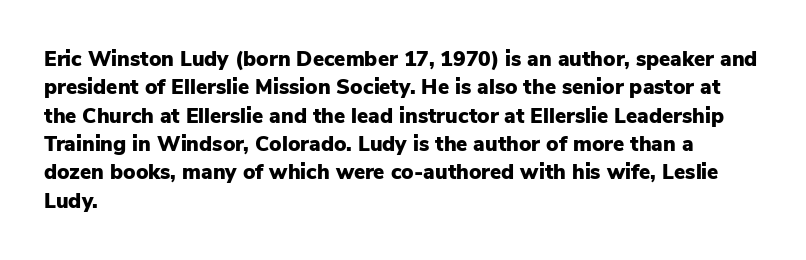
The image shows 21 px bold type, upright; set left-aligned, normal line spacing (1.35x), normal letter spacing, not underlined.
